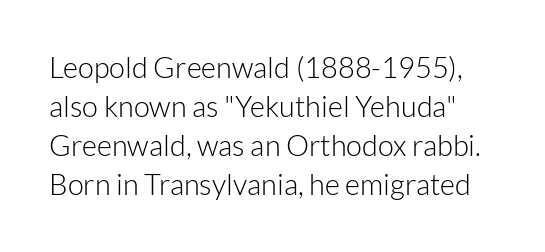
Q: Is the text bold? A: No.
Q: Is the text italic (slanted)? A: No, it is upright.
Q: Is the typeface a serif or a sans-serif typeface? A: Sans-serif.
Q: Is the text underlined? A: No.
Q: Is the spacing between letters normal or unusually wide? A: Normal.
Q: Is the spacing between lines tight, normal or loose? A: Normal.
Q: Width (condensed, normal, or wide)? A: Normal.
Q: Stroke contrast? A: Low.
Q: x-height? A: Medium.
Q: Monospaced? A: No.
